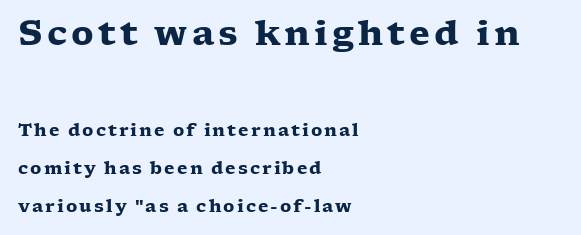
{"serif": "yes", "italic": "no", "bold": "yes", "weight": "heavy", "width": "wide", "stroke_contrast": "low", "x_height": "medium", "monospaced": "no", "underline": "no", "align": "left", "line_spacing": "loose", "line_spacing_ratio": 2.25, "larger_block": "first", "size_ratio": 2.0, "glyph_px": 34}
